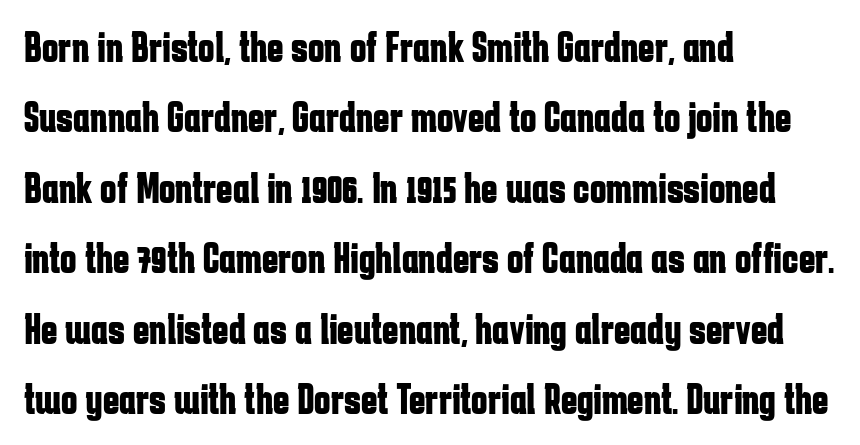
{"serif": "no", "italic": "no", "bold": "yes", "weight": "bold", "width": "condensed", "stroke_contrast": "low", "x_height": "medium", "monospaced": "no", "underline": "no", "align": "left", "line_spacing": "normal", "line_spacing_ratio": 1.6, "letter_spacing": "normal", "letter_spacing_em": 0.0, "glyph_px": 44}
